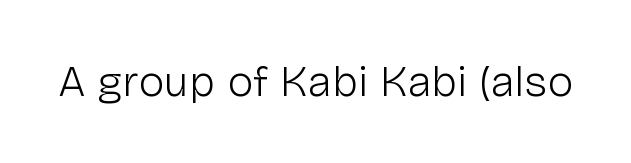
The image shows 44 px light sans-serif type, upright; set normal letter spacing, not underlined; low stroke contrast and a medium x-height.
